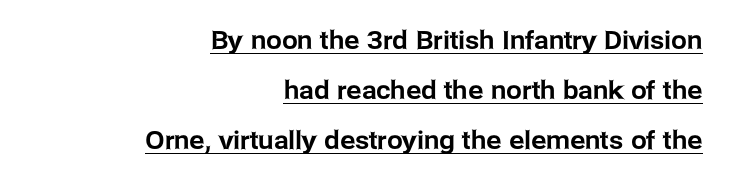
Q: Is the text italic (slanted)? A: No, it is upright.
Q: Is the text underlined? A: Yes.
Q: How is the paragraph aligned? A: Right-aligned.
Q: Is the spacing between letters normal or unusually wide? A: Normal.
Q: Is the spacing between lines tight, normal or loose? A: Loose.
